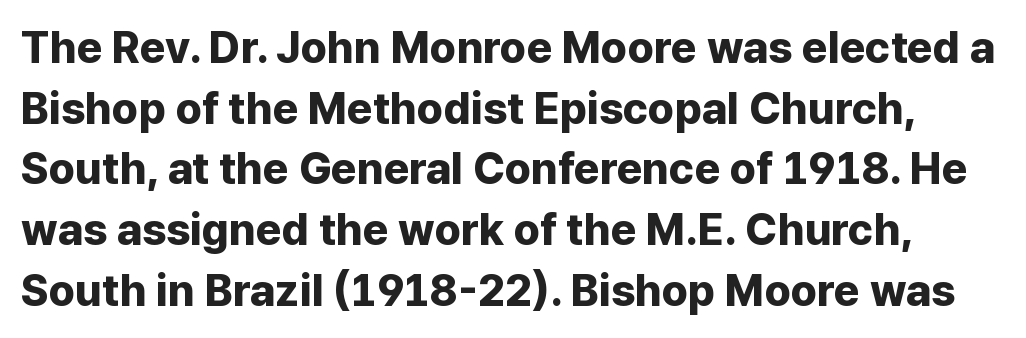
Ascenders rise straight up at ninety degrees. Strokes here are thick enough to call this a true bold. Horizontal bands of white between lines are of average thickness. Here the glyphs are tracked normally, forming tight word shapes.
